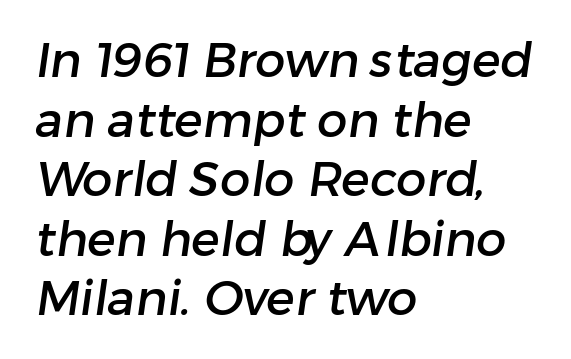
Clear beneath every line of the passage. The glyphs in this specimen are sans serif. Every row of glyphs begins at an identical x-position on the left. Looks like regular typesetting: each glyph gets only the width it needs.
